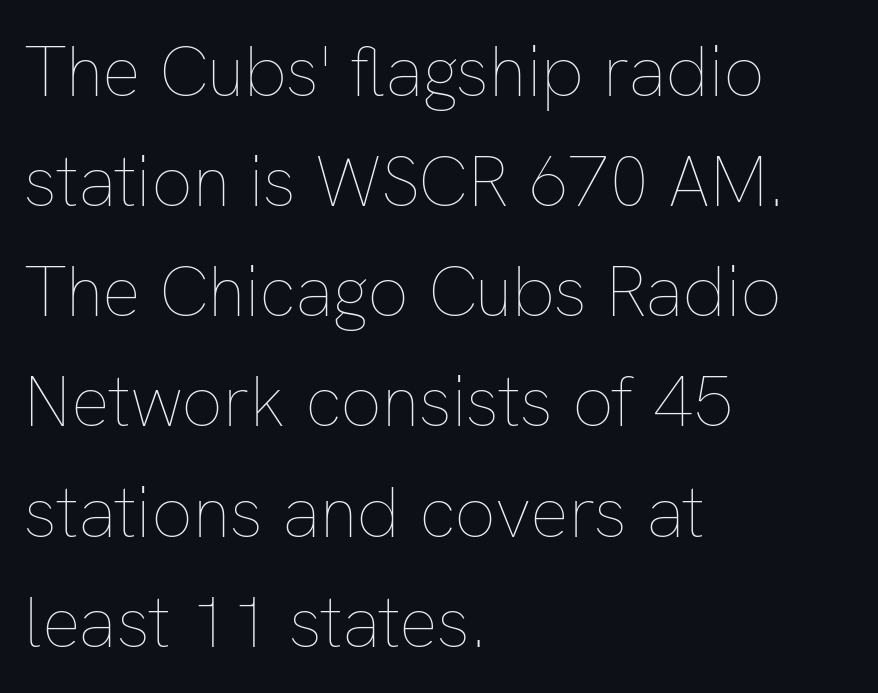
The image shows 72 px thin type, upright; set left-aligned, normal line spacing (1.53x), normal letter spacing, not underlined; low stroke contrast and a medium x-height.
